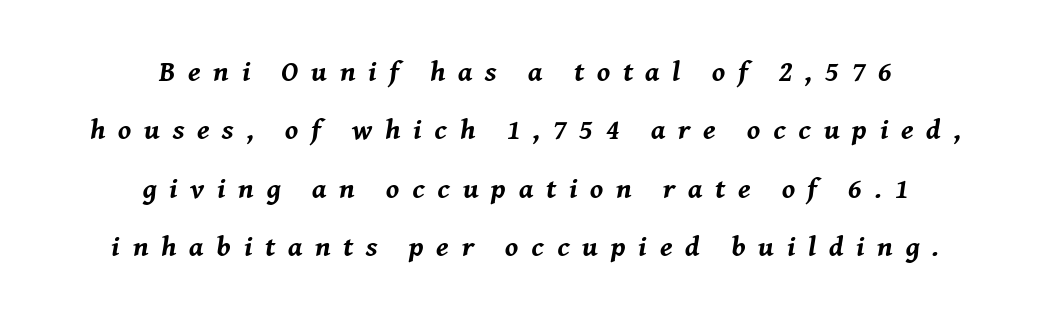
The image shows 29 px bold type, italic (leaning right); set centered, loose line spacing (2.01x), unusually wide letter spacing (+0.44 em), not underlined; medium stroke contrast and a medium x-height.
